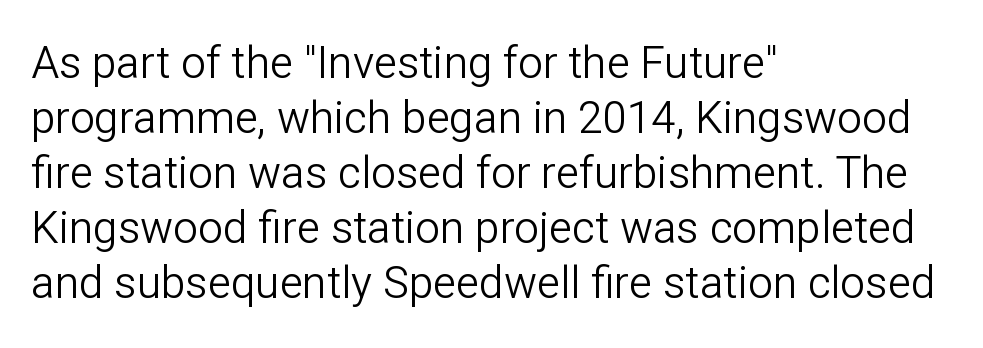
Q: Is the text bold? A: No.
Q: Is the text italic (slanted)? A: No, it is upright.
Q: Is the typeface a serif or a sans-serif typeface? A: Sans-serif.
Q: Is the text underlined? A: No.
Q: How is the paragraph aligned? A: Left-aligned.
Q: Is the spacing between letters normal or unusually wide? A: Normal.
Q: Is the spacing between lines tight, normal or loose? A: Normal.
Q: Width (condensed, normal, or wide)? A: Normal.
Q: Stroke contrast? A: Low.
Q: x-height? A: Medium.
Q: Monospaced? A: No.
